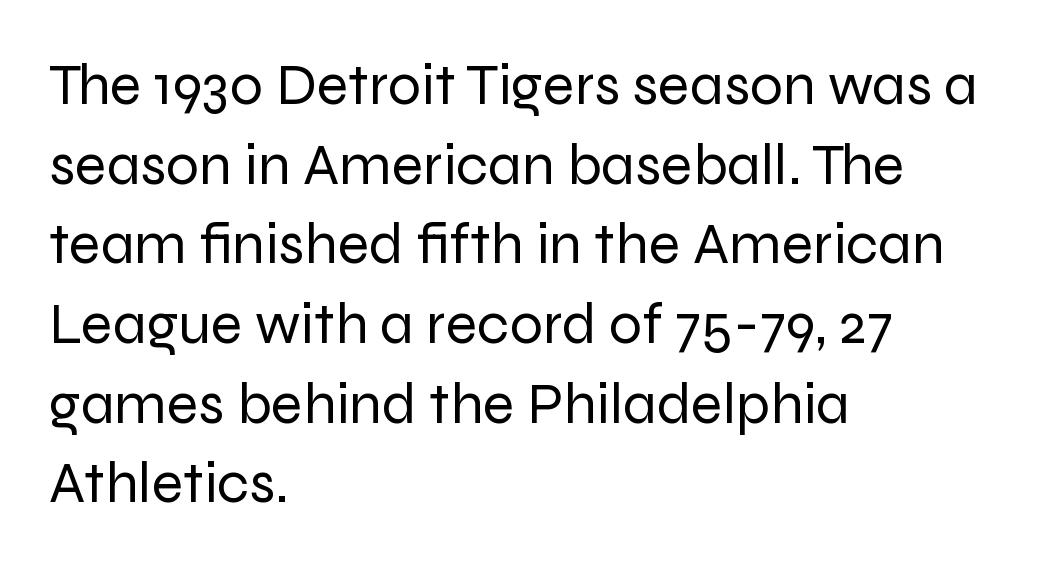
The space beneath each line is pristine and unruled. Stroke terminals: plain, sans-serif. The typesetter chose a ragged-right arrangement here. These lines are rendered in a variable-pitch font. The letterforms sit shoulder to shoulder at normal distance. Nothing heavy about these letters — not bold at all.
